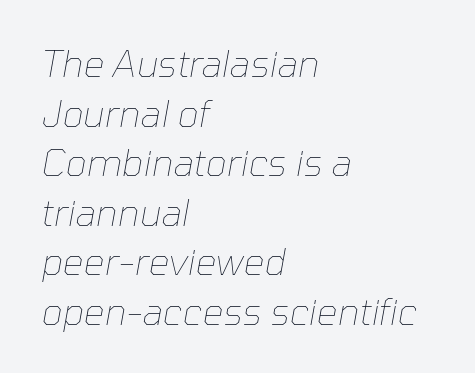
{"italic": "yes", "lean": "right", "slant_degrees": 10, "bold": "no", "weight": "thin", "width": "normal", "stroke_contrast": "low", "x_height": "medium", "monospaced": "no", "underline": "no", "align": "left", "line_spacing": "normal", "line_spacing_ratio": 1.34, "letter_spacing": "normal", "letter_spacing_em": 0.0, "glyph_px": 37}
